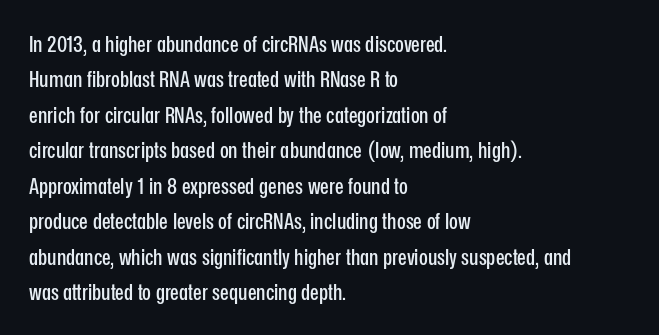
{"italic": "no", "underline": "no", "align": "left", "line_spacing": "normal", "line_spacing_ratio": 1.54, "letter_spacing": "normal", "letter_spacing_em": 0.0, "glyph_px": 23}
